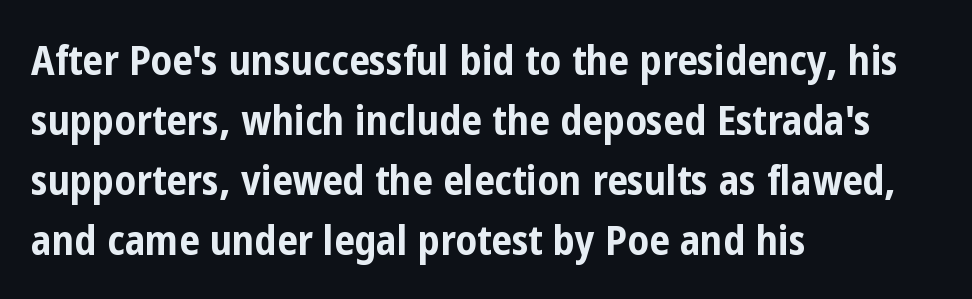
The image shows 41 px bold, condensed sans-serif type, upright; set left-aligned, normal line spacing (1.46x), normal letter spacing, not underlined; low stroke contrast and a medium x-height.
